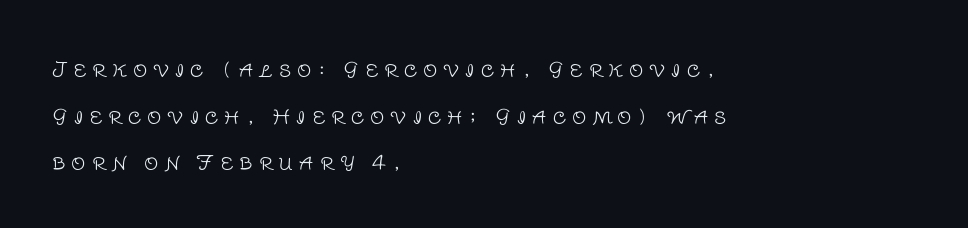
The image shows 20 px text type; set left-aligned, loose line spacing (2.33x), unusually wide letter spacing (+0.31 em), not underlined.
